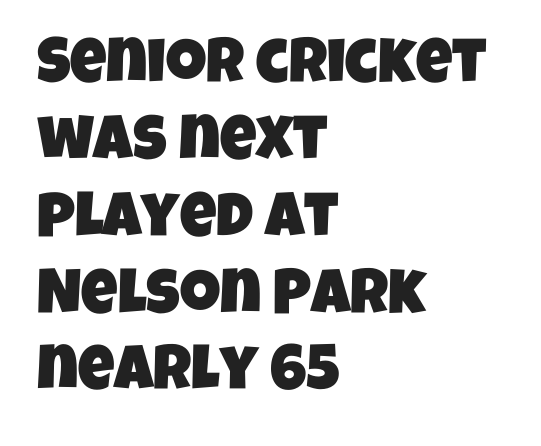
Here the glyphs are tracked normally, forming tight word shapes. Here the designer chose a conventional face with non-uniform glyph widths. The area under the type is left untouched. Horizontal alignment here is leftward, the default for most running prose. These lines are composed in type without serifs.
